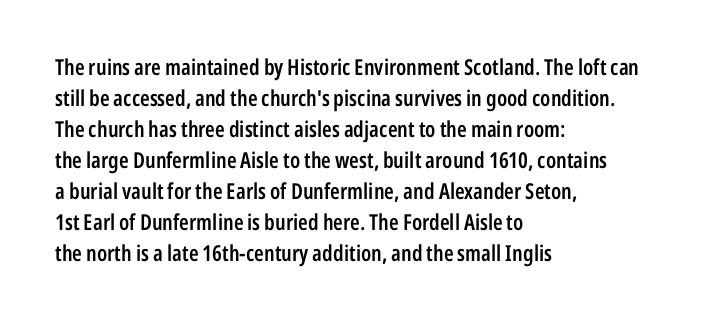
Does extra space separate the letters? No, they use regular spacing. Italic? Not at all — the glyphs are vertical. Notice how the passage keeps a crisp vertical edge on the left only. In terms of leading, this rendering sits right in the middle.
